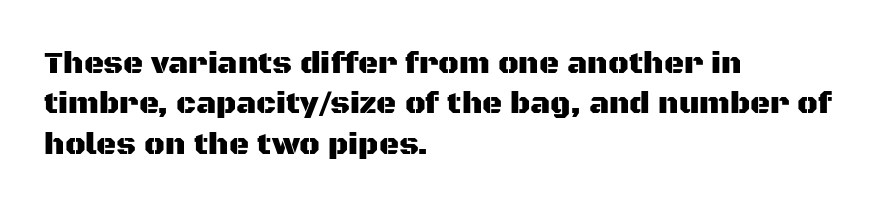
{"serif": "no", "italic": "no", "width": "normal", "stroke_contrast": "medium", "x_height": "large", "monospaced": "no", "underline": "no", "align": "left", "line_spacing": "normal", "line_spacing_ratio": 1.3, "letter_spacing": "normal", "letter_spacing_em": 0.0, "glyph_px": 31}
